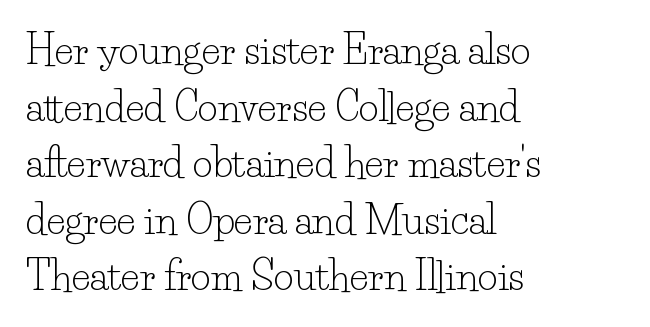
{"serif": "yes", "italic": "no", "bold": "no", "weight": "light", "width": "normal", "stroke_contrast": "low", "x_height": "small", "monospaced": "no", "underline": "no", "align": "left", "line_spacing": "normal", "line_spacing_ratio": 1.45, "letter_spacing": "normal", "letter_spacing_em": 0.0, "glyph_px": 39}
